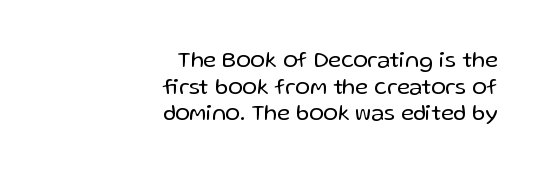
{"italic": "no", "bold": "no", "underline": "no", "align": "right", "line_spacing_ratio": 1.21, "letter_spacing": "normal", "letter_spacing_em": 0.0, "glyph_px": 22}
